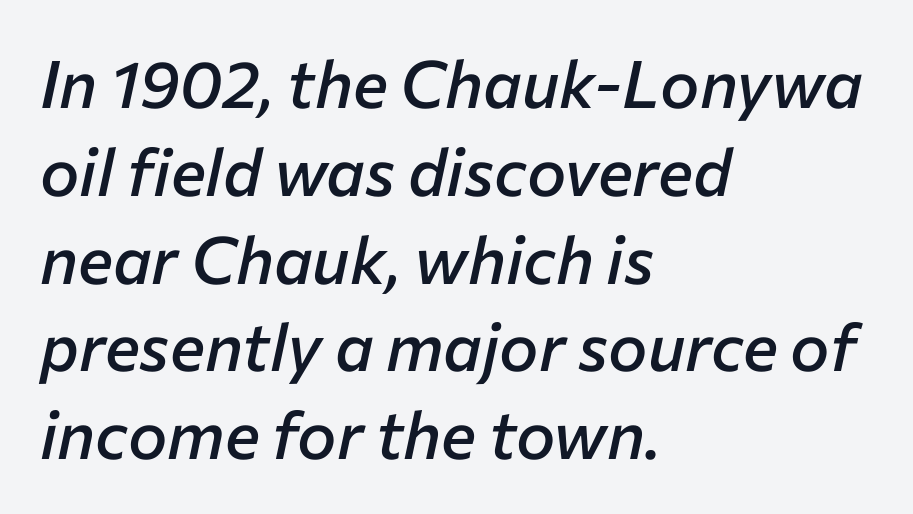
All the whitespace from short lines collects on the right. This rendering leaves character spacing at its baseline value. This sample uses an oblique cut, with every glyph tilted off the vertical. One glance says typical: line gaps are just what's usual. Think of a printed novel: that variable character pitch is what you see here.
